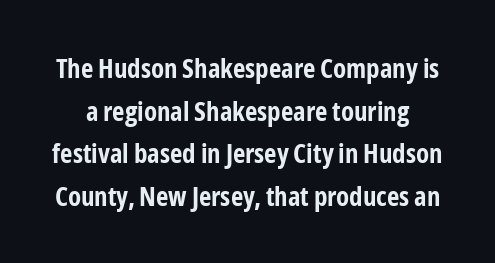
The image shows 27 px bold type, upright; set normal line spacing (1.58x), normal letter spacing, not underlined.
